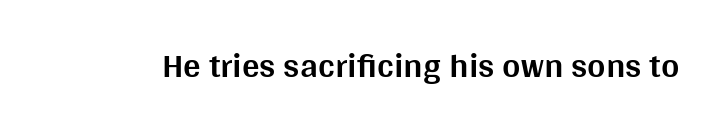
Stroke thickness is high; the sample reads as a true bold. The designer went with a sans here, leaving each stem footless. Ascenders rise straight up at ninety degrees. Is this a fixed-width face? No — the glyphs have proportional, varying widths. Spacing between characters is what you'd get straight out of the box.
